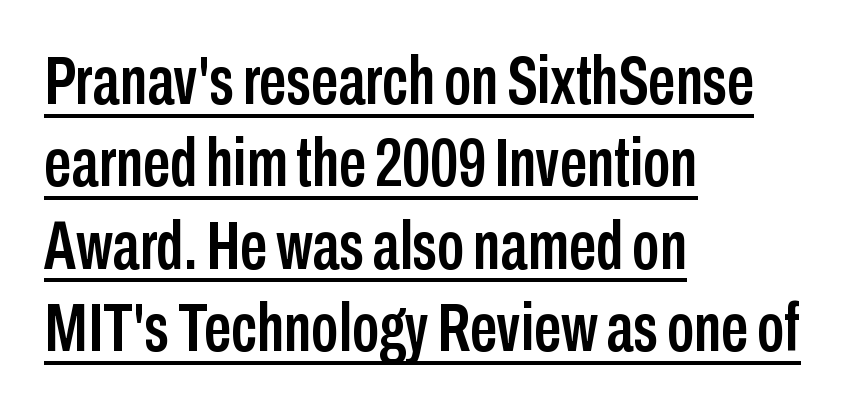
Q: Is the text italic (slanted)? A: No, it is upright.
Q: Is the typeface a serif or a sans-serif typeface? A: Sans-serif.
Q: Is the text underlined? A: Yes.
Q: How is the paragraph aligned? A: Left-aligned.
Q: Is the spacing between letters normal or unusually wide? A: Normal.
Q: Width (condensed, normal, or wide)? A: Condensed.
Q: Stroke contrast? A: Low.
Q: x-height? A: Medium.
Q: Monospaced? A: No.
